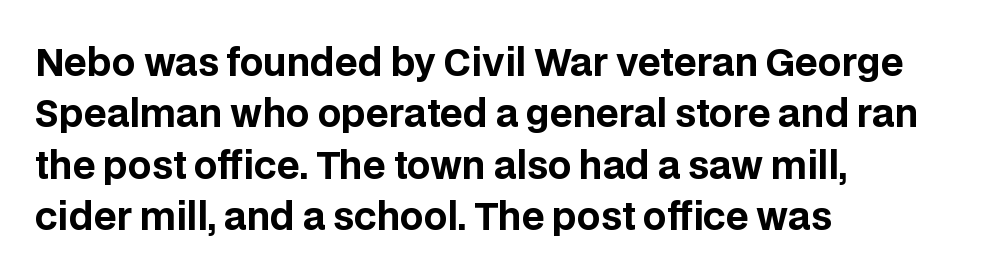
The image shows 37 px bold sans-serif type, upright; set left-aligned, normal line spacing (1.39x), normal letter spacing, not underlined; low stroke contrast and a large x-height.
